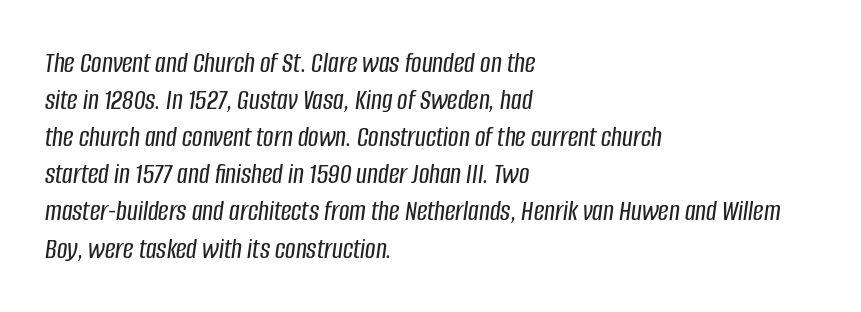
The image shows 29 px condensed type, italic (leaning right); set left-aligned, normal line spacing (1.28x), normal letter spacing, not underlined; low stroke contrast and a large x-height.
